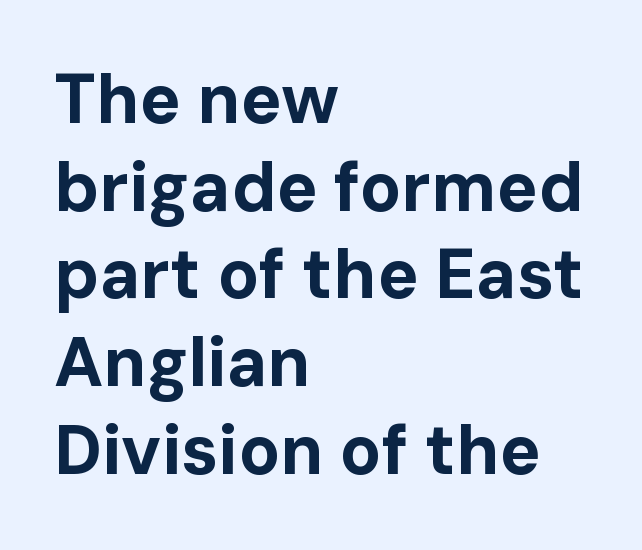
{"serif": "no", "italic": "no", "bold": "yes", "weight": "bold", "width": "normal", "stroke_contrast": "low", "x_height": "medium", "monospaced": "no", "underline": "no", "align": "left", "line_spacing": "normal", "line_spacing_ratio": 1.27, "letter_spacing": "normal", "letter_spacing_em": 0.0, "glyph_px": 69}
